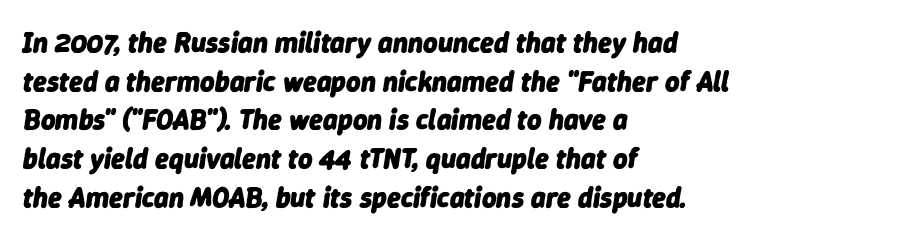
The image shows 28 px heavy type, italic (leaning right); set left-aligned, normal line spacing (1.38x), normal letter spacing, not underlined; low stroke contrast and a medium x-height.
